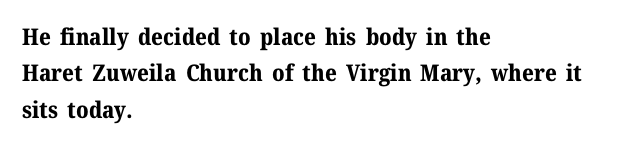
The text block is weighted toward the left margin, trailing off unevenly rightward. These lines carry a lot of weight — the face is fully bold. The letters stand upright; this is a roman face. Each row of text sits above clean, open space. This rendering leaves character spacing at its baseline value.
